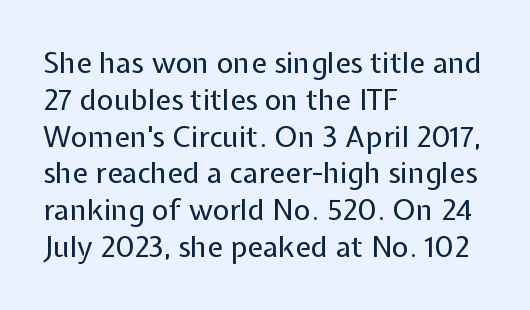
Is this a sans? Yes — the strokes have no serifs. Caption: multi-line text, flush left, ragged right. Vertical strokes here are truly vertical. No heavy texture on the line: the type isn't bold. Note the varied advance widths — an 'i' is clearly narrower than an 'm'.
